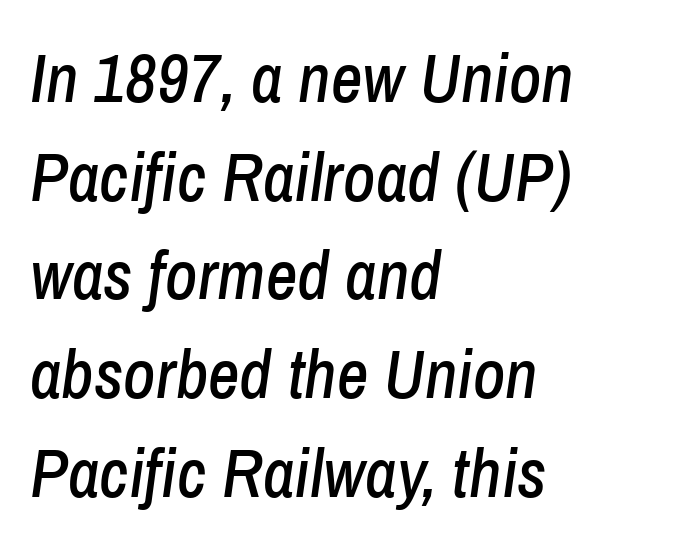
The image shows 69 px condensed type, italic (leaning right); set left-aligned, normal line spacing (1.43x), normal letter spacing, not underlined; low stroke contrast and a medium x-height.
